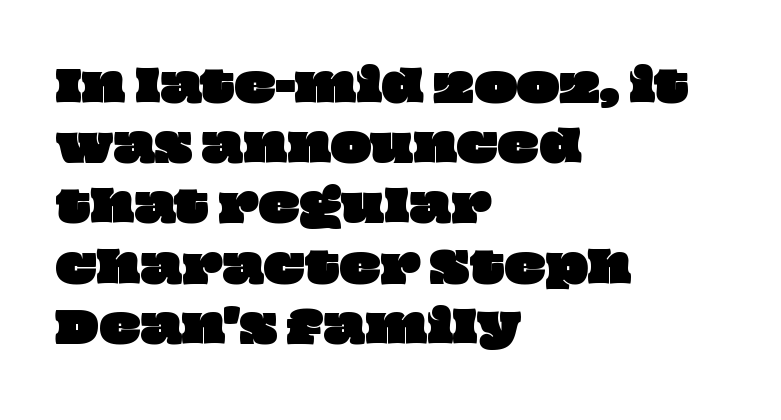
{"width": "wide", "stroke_contrast": "low", "x_height": "large", "monospaced": "no", "underline": "no", "align": "left", "line_spacing": "normal", "line_spacing_ratio": 1.4, "letter_spacing": "normal", "letter_spacing_em": 0.0, "glyph_px": 43}
